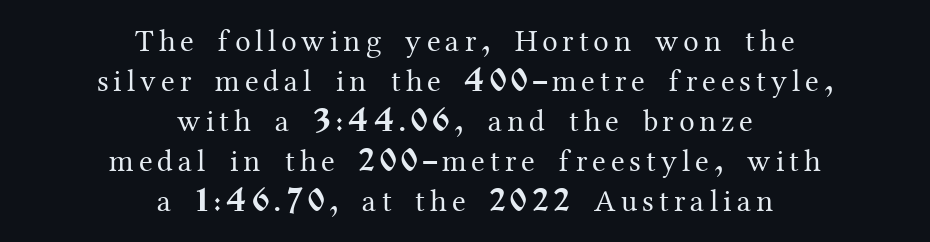
The image shows 31 px regular-weight serif type, upright; set centered, normal line spacing (1.29x), not underlined; medium stroke contrast and a medium x-height.
